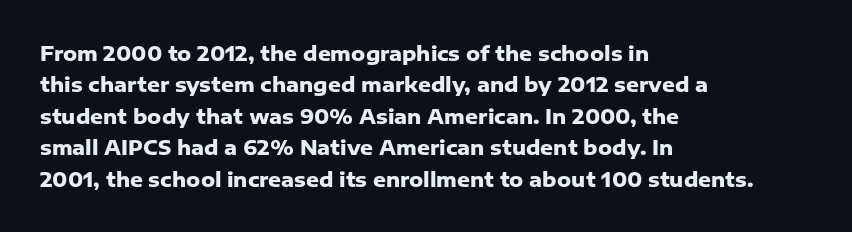
The image shows 20 px bold type, upright; set left-aligned, normal line spacing (1.57x), normal letter spacing, not underlined.
